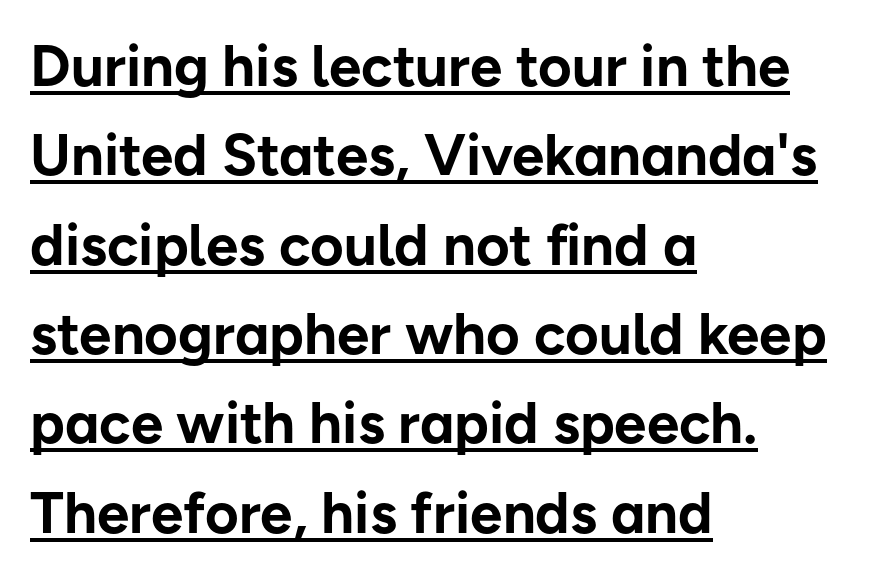
Q: Is the text bold? A: Yes.
Q: Is the text italic (slanted)? A: No, it is upright.
Q: Is the typeface a serif or a sans-serif typeface? A: Sans-serif.
Q: Is the text underlined? A: Yes.
Q: How is the paragraph aligned? A: Left-aligned.
Q: Is the spacing between letters normal or unusually wide? A: Normal.
Q: Is the spacing between lines tight, normal or loose? A: Normal.
Q: Width (condensed, normal, or wide)? A: Normal.
Q: Stroke contrast? A: Low.
Q: x-height? A: Medium.
Q: Monospaced? A: No.
